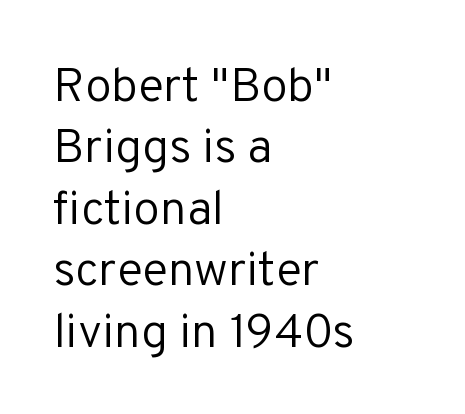
{"serif": "no", "italic": "no", "bold": "no", "weight": "regular", "width": "normal", "stroke_contrast": "low", "x_height": "medium", "monospaced": "no", "underline": "no", "align": "left", "line_spacing": "normal", "line_spacing_ratio": 1.28, "letter_spacing": "normal", "letter_spacing_em": 0.0, "glyph_px": 48}
